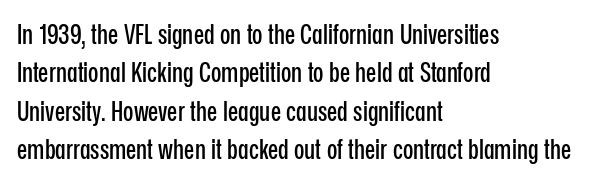
{"italic": "no", "underline": "no", "align": "left", "line_spacing": "normal", "line_spacing_ratio": 1.42, "letter_spacing": "normal", "letter_spacing_em": 0.0, "glyph_px": 27}
